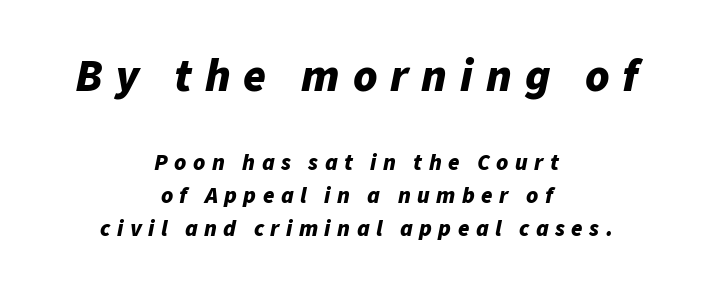
Just letters on the line, the space beneath them empty. Reading top to bottom, the characters get smaller at the block break. Strong, thick strokes mark this as bold type. Between one letter and the next there's a generous, obvious gap. Is the block centered? Yes — each line is placed symmetrically about the middle. The passage shown is typed in a proportional face where columns would drift.
